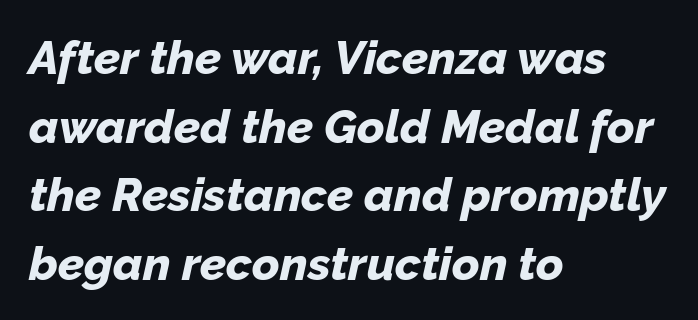
Q: Is the text bold? A: Yes.
Q: Is the text italic (slanted)? A: Yes, it leans right by about 12 degrees.
Q: Is the text underlined? A: No.
Q: How is the paragraph aligned? A: Left-aligned.
Q: Is the spacing between letters normal or unusually wide? A: Normal.
Q: Is the spacing between lines tight, normal or loose? A: Normal.
Q: Width (condensed, normal, or wide)? A: Normal.
Q: Stroke contrast? A: Low.
Q: x-height? A: Medium.
Q: Monospaced? A: No.
